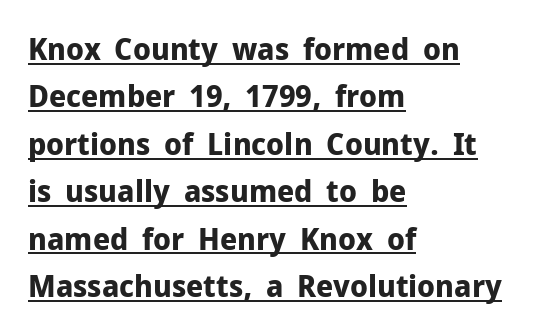
Q: Is the text bold? A: Yes.
Q: Is the text italic (slanted)? A: No, it is upright.
Q: Is the typeface a serif or a sans-serif typeface? A: Sans-serif.
Q: Is the text underlined? A: Yes.
Q: How is the paragraph aligned? A: Left-aligned.
Q: Is the spacing between letters normal or unusually wide? A: Normal.
Q: Is the spacing between lines tight, normal or loose? A: Normal.
Q: Width (condensed, normal, or wide)? A: Normal.
Q: Stroke contrast? A: Low.
Q: x-height? A: Medium.
Q: Monospaced? A: No.
